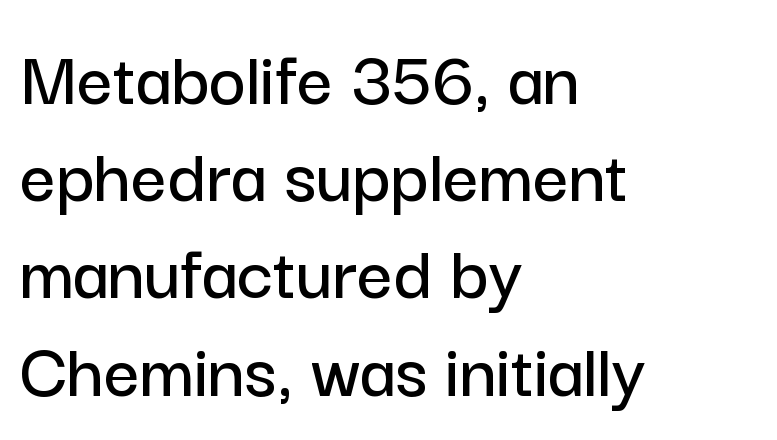
The image shows 79 px sans-serif type, upright; set left-aligned, line spacing 1.23x, normal letter spacing, not underlined; low stroke contrast and a medium x-height.
